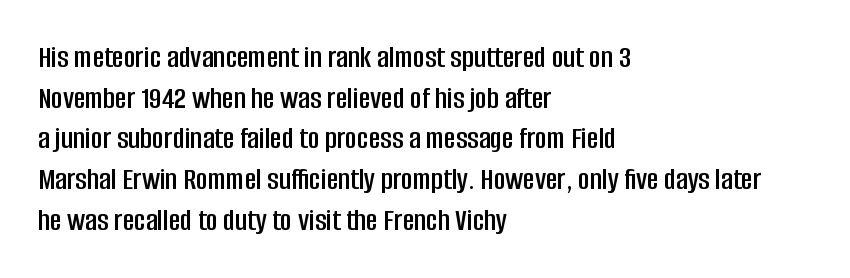
Descender tails drop into unmarked territory. The lines in this sample share a left origin and differ only in where they stop. The designer left line spacing at the default. To sum up the face: it is a sans, with no serifs. Spacing verdict: proportional, widths tailored to each character.
